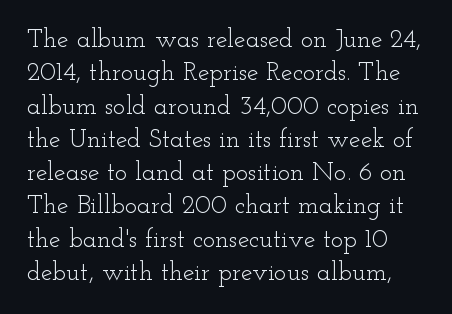
{"italic": "no", "bold": "no", "underline": "no", "line_spacing": "normal", "line_spacing_ratio": 1.28, "letter_spacing": "normal", "letter_spacing_em": 0.0, "glyph_px": 26}
